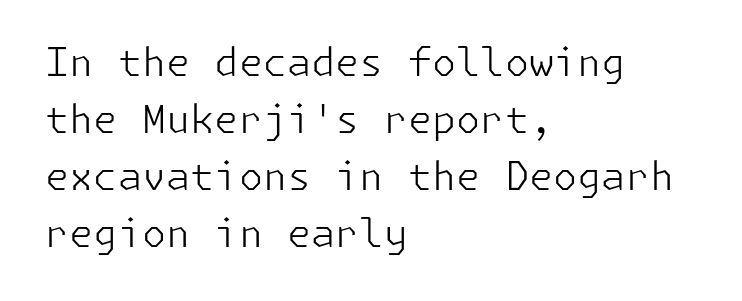
The image shows 39 px light sans-serif type, upright; set left-aligned, normal line spacing (1.46x), normal letter spacing, not underlined; low stroke contrast and a medium x-height.
